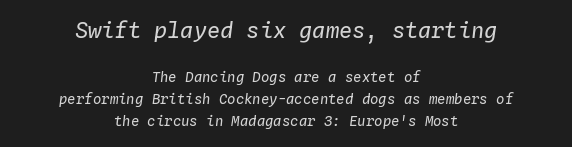
Q: Is the text bold? A: No.
Q: Is the text italic (slanted)? A: Yes, it leans right by about 4 degrees.
Q: Is the text underlined? A: No.
Q: How is the paragraph aligned? A: Centered.
Q: Is the spacing between letters normal or unusually wide? A: Normal.
Q: Is the spacing between lines tight, normal or loose? A: Normal.
Q: Which block of text is set in a larger size, the first (top) or the second (bottom)? A: The first (top) one.
